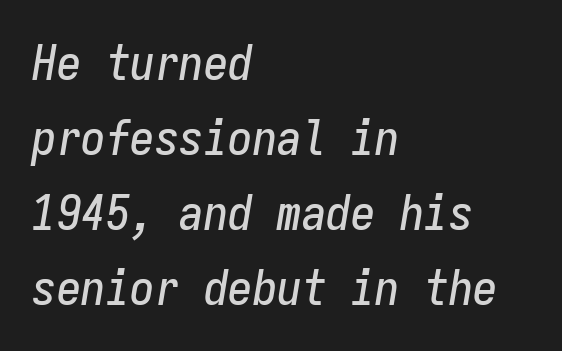
{"italic": "yes", "lean": "right", "slant_degrees": 9, "width": "condensed", "stroke_contrast": "low", "x_height": "medium", "monospaced": "yes", "underline": "no", "align": "left", "line_spacing": "normal", "line_spacing_ratio": 1.53, "letter_spacing": "normal", "letter_spacing_em": 0.0, "glyph_px": 49}
